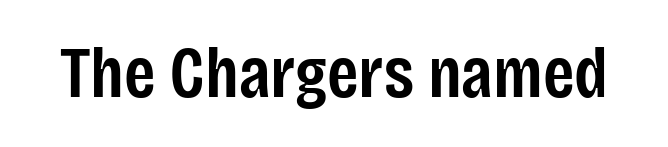
Q: Is the text bold? A: Semi-bold.
Q: Is the text italic (slanted)? A: No, it is upright.
Q: Is the typeface a serif or a sans-serif typeface? A: Sans-serif.
Q: Is the text underlined? A: No.
Q: Is the spacing between letters normal or unusually wide? A: Normal.
Q: Width (condensed, normal, or wide)? A: Condensed.
Q: Stroke contrast? A: Low.
Q: x-height? A: Large.
Q: Monospaced? A: No.
